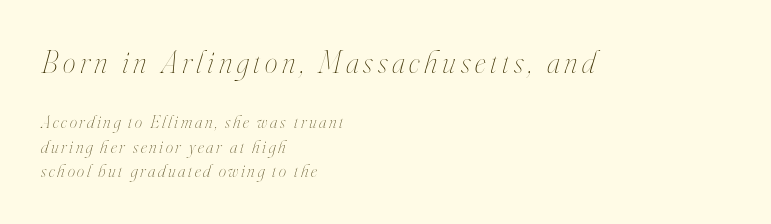
Q: Is the text bold? A: No.
Q: Is the text italic (slanted)? A: Yes, it leans right by about 16 degrees.
Q: Is the text underlined? A: No.
Q: How is the paragraph aligned? A: Left-aligned.
Q: Is the spacing between lines tight, normal or loose? A: Normal.
Q: Which block of text is set in a larger size, the first (top) or the second (bottom)? A: The first (top) one.
Q: Width (condensed, normal, or wide)? A: Condensed.
Q: Stroke contrast? A: High.
Q: x-height? A: Small.
Q: Monospaced? A: No.
